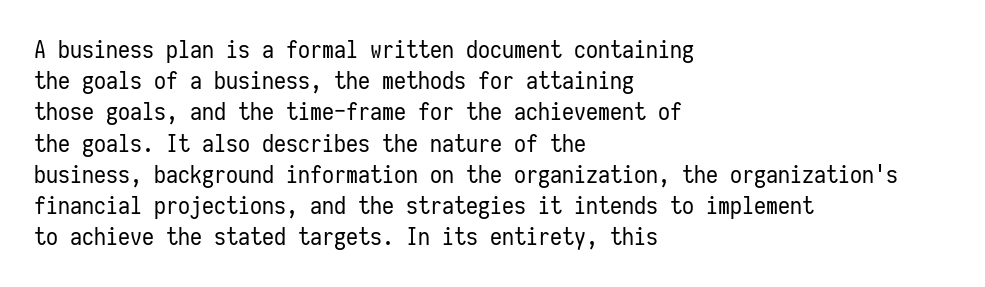
The image shows 24 px text type, upright; set left-aligned, normal line spacing (1.3x), normal letter spacing, not underlined.
